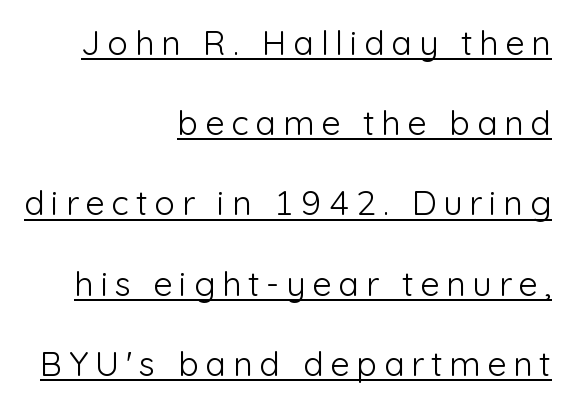
The designer went with a sans here, leaving each stem footless. Nothing heavy about these letters — not bold at all. A rule runs beneath these lines of type. In CSS terms this would be text-align: right. A typesetter would call this leading open, well beyond the default. Someone cranked the tracking dial way up on this one.
